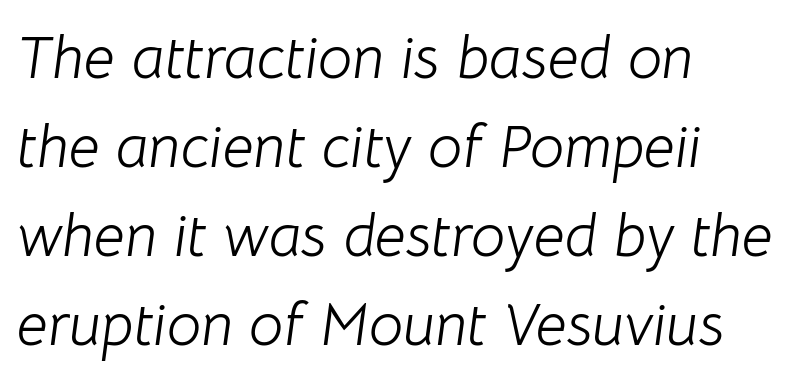
{"italic": "yes", "lean": "right", "slant_degrees": 8, "bold": "no", "weight": "light", "width": "normal", "stroke_contrast": "low", "x_height": "medium", "monospaced": "no", "underline": "no", "align": "left", "line_spacing": "normal", "line_spacing_ratio": 1.46, "letter_spacing": "normal", "letter_spacing_em": 0.0, "glyph_px": 61}
